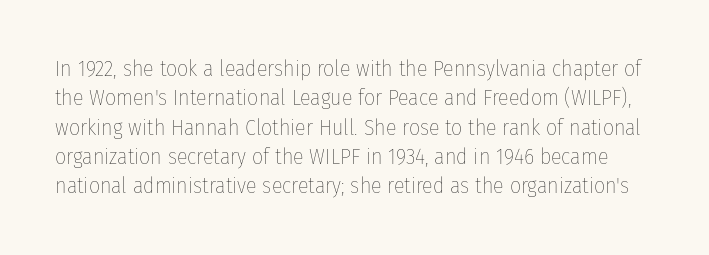
The image shows 22 px text type, upright; set normal line spacing (1.33x), normal letter spacing, not underlined.
